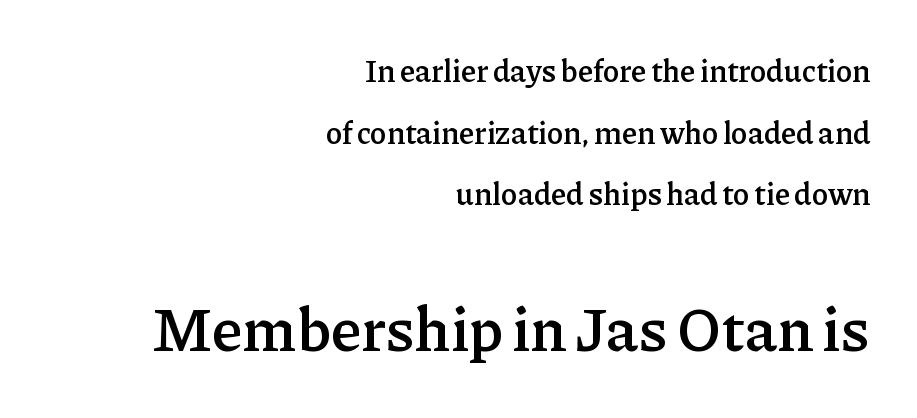
The image shows 62 px semibold serif type, upright; set right-aligned, loose line spacing (1.99x), normal letter spacing, not underlined; the second (bottom) block is 2.0x larger; low stroke contrast and a medium x-height.
